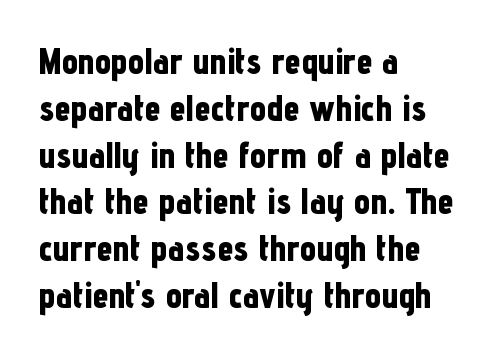
Q: Is the text bold? A: Yes.
Q: Is the text italic (slanted)? A: No, it is upright.
Q: Is the typeface a serif or a sans-serif typeface? A: Sans-serif.
Q: Is the text underlined? A: No.
Q: How is the paragraph aligned? A: Left-aligned.
Q: Is the spacing between letters normal or unusually wide? A: Normal.
Q: Is the spacing between lines tight, normal or loose? A: Normal.
Q: Width (condensed, normal, or wide)? A: Condensed.
Q: Stroke contrast? A: Low.
Q: x-height? A: Medium.
Q: Monospaced? A: No.
